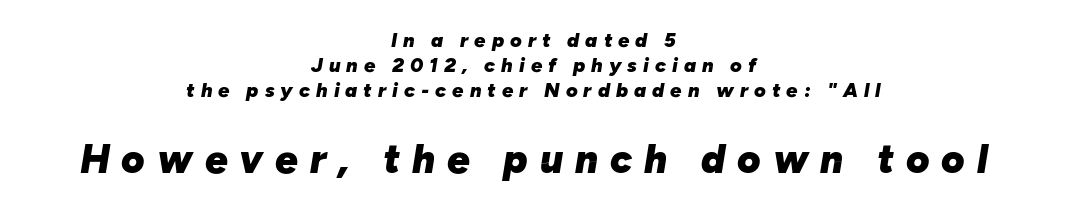
{"italic": "yes", "lean": "right", "slant_degrees": 10, "bold": "yes", "weight": "heavy", "width": "normal", "stroke_contrast": "low", "x_height": "medium", "monospaced": "no", "underline": "no", "align": "center", "line_spacing": "normal", "line_spacing_ratio": 1.25, "letter_spacing": "wide", "letter_spacing_em": 0.3, "larger_block": "second", "size_ratio": 2.0, "glyph_px": 40}
